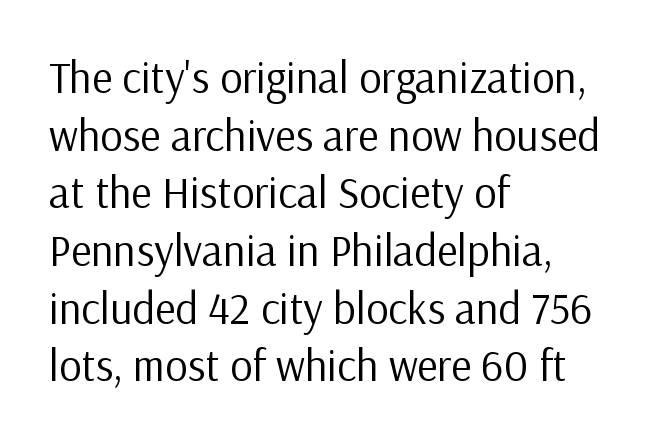
The setting favours the left margin, as ordinary paragraphs usually do. The designer went with a sans here, leaving each stem footless. The lettering stays uniformly vertical, giving the passage a roman look. Proportional: the letters do not fall into vertical columns.
